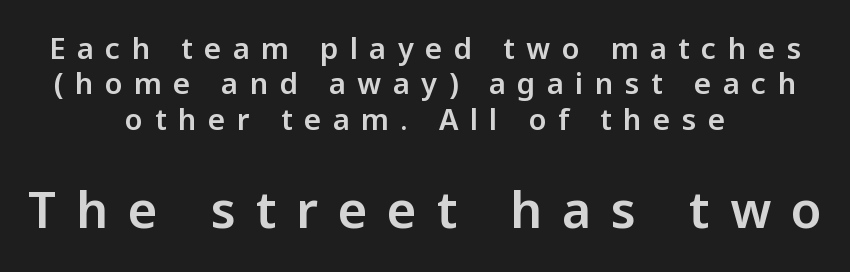
The image shows 50 px sans-serif type, upright; set centered, line spacing 1.22x, unusually wide letter spacing (+0.4 em), not underlined; the second (bottom) block is 1.72x larger; low stroke contrast and a medium x-height.
